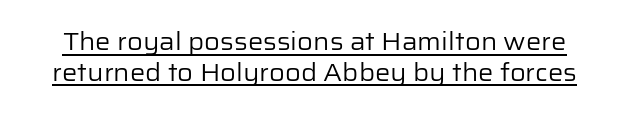
{"italic": "no", "bold": "no", "underline": "yes", "line_spacing": "normal", "line_spacing_ratio": 1.29, "letter_spacing": "normal", "letter_spacing_em": 0.0, "glyph_px": 24}
